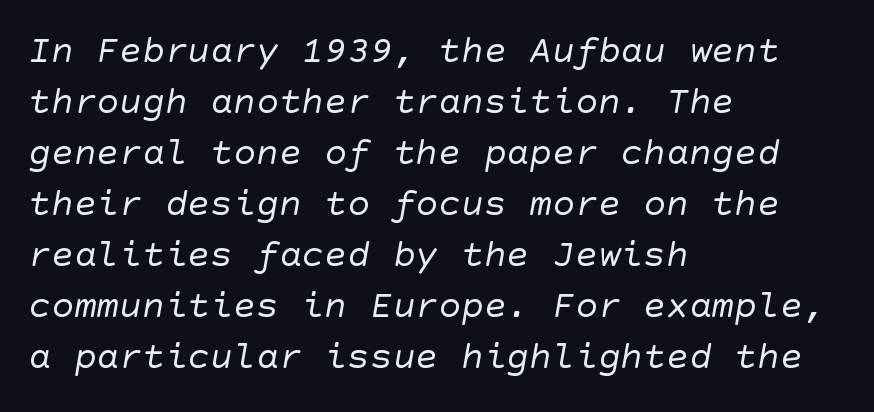
The vertical gap from one line to the next is medium. Unlike a traditional serif, this face leaves its strokes unadorned. Bare-footed words on every line. Short and long lines alike share a common starting point at left.
